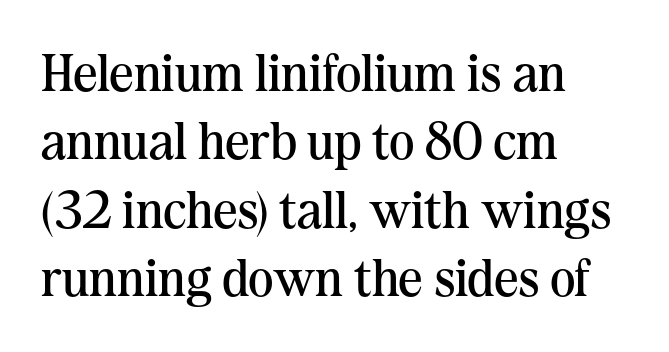
{"serif": "yes", "italic": "no", "bold": "no", "weight": "regular", "width": "normal", "stroke_contrast": "medium", "x_height": "medium", "monospaced": "no", "underline": "no", "align": "left", "line_spacing": "normal", "line_spacing_ratio": 1.29, "letter_spacing": "normal", "letter_spacing_em": 0.0, "glyph_px": 53}
